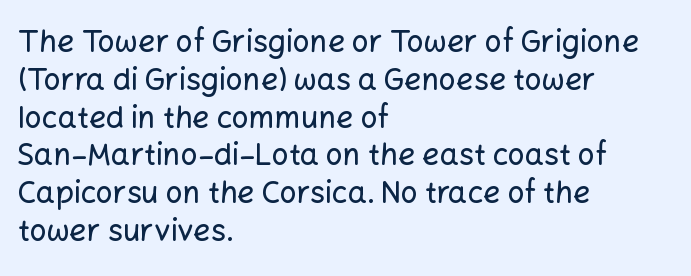
This sample has the flowing, uneven cadence of proportional lettering. Is there much room between lines? A standard amount, neither cramped nor airy. Nope, not italic — everything's standing straight. Type without underlining. Does the type have serifs? No, each stem ends abruptly.
